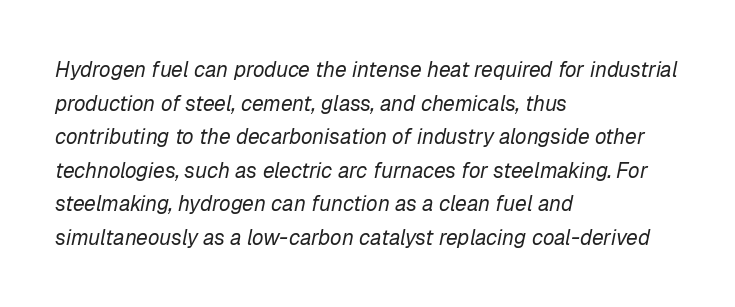
Here the glyphs are tracked normally, forming tight word shapes. There's an unmistakable incline to the writing here. Each row of text sits above clean, open space. A normal amount of white space separates one row of letters from the next. Layout note: lines flush left. Nothing heavy about these letters — not bold at all.
